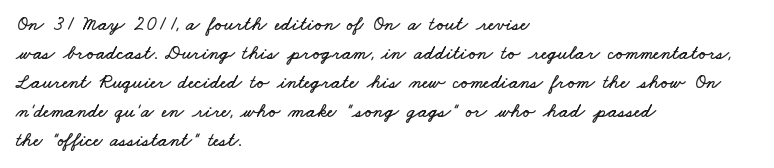
Q: Is the text underlined? A: No.
Q: How is the paragraph aligned? A: Left-aligned.
Q: Is the spacing between letters normal or unusually wide? A: Normal.
Q: Is the spacing between lines tight, normal or loose? A: Normal.
